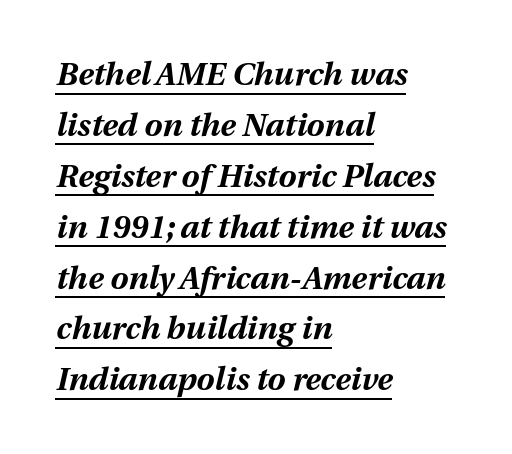
{"italic": "yes", "lean": "right", "slant_degrees": 12, "bold": "yes", "weight": "bold", "width": "normal", "stroke_contrast": "medium", "x_height": "medium", "monospaced": "no", "underline": "yes", "align": "left", "line_spacing": "normal", "line_spacing_ratio": 1.59, "letter_spacing": "normal", "letter_spacing_em": 0.0, "glyph_px": 32}
